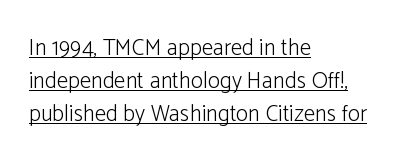
{"italic": "no", "bold": "no", "underline": "yes", "align": "left", "line_spacing": "normal", "line_spacing_ratio": 1.43, "letter_spacing": "normal", "letter_spacing_em": 0.0, "glyph_px": 23}
